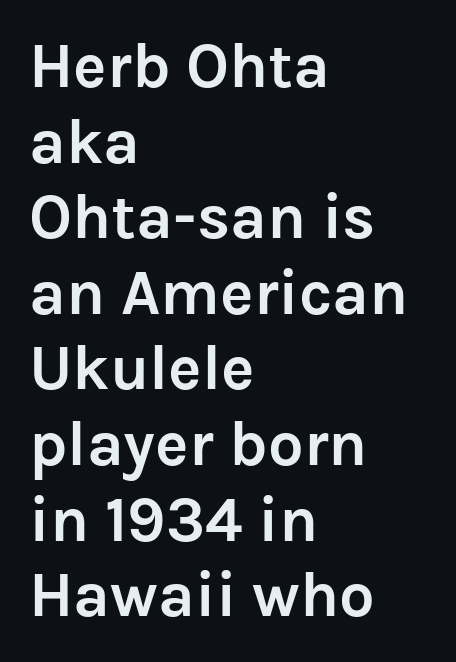
{"serif": "no", "italic": "no", "bold": "yes", "weight": "semibold", "width": "normal", "stroke_contrast": "low", "x_height": "medium", "monospaced": "no", "underline": "no", "align": "left", "line_spacing_ratio": 1.2, "letter_spacing": "normal", "letter_spacing_em": 0.0, "glyph_px": 63}
